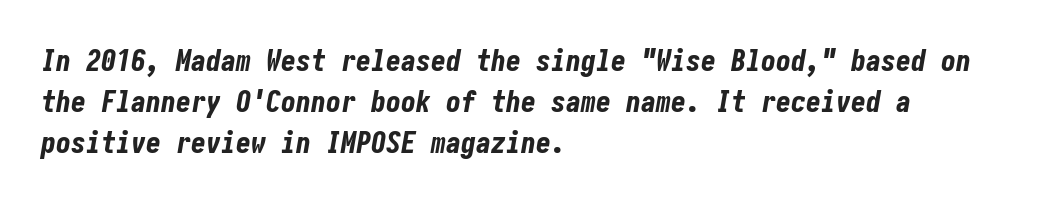
The image shows 30 px bold, condensed type, italic (leaning right); set left-aligned, normal line spacing (1.37x), normal letter spacing, not underlined; low stroke contrast and a medium x-height.
